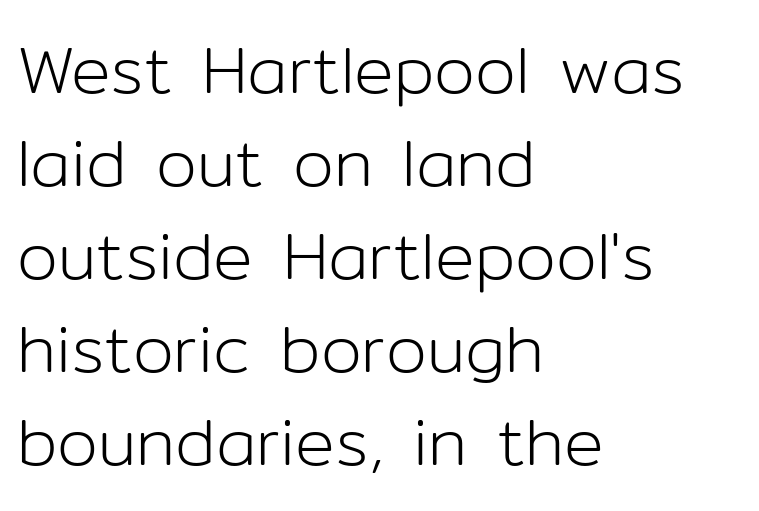
The rendering uses natural spacing where letterforms have individual widths. This rendering uses left alignment, leaving the right contour irregular. Nobody drew a line under any word here. If you measured baseline to baseline, you'd find a middling distance. Do the letters lean? They stand straight. Each stroke keeps to a modest, everyday thickness or less.
